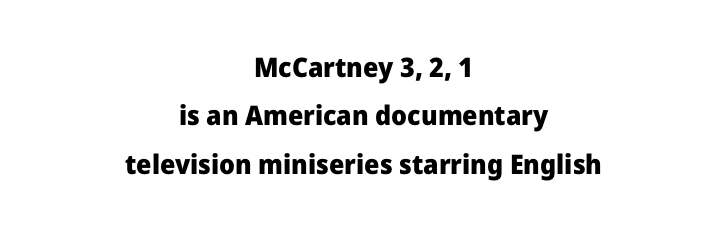
{"italic": "no", "bold": "yes", "underline": "no", "align": "center", "line_spacing_ratio": 1.79, "letter_spacing": "normal", "letter_spacing_em": 0.0, "glyph_px": 27}
